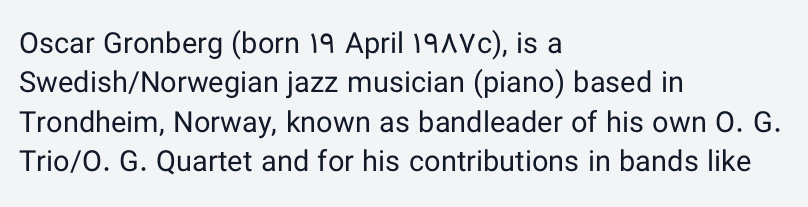
You could not count columns in this text — the font is proportionally spaced. In terms of letterspacing, this is plain default setting. The rag falls on the right side of this text block. This rendering features lettering with no underline. How would I describe the line gaps? Plain and ordinary. Unlike italic type, these characters show no tilt at all.
